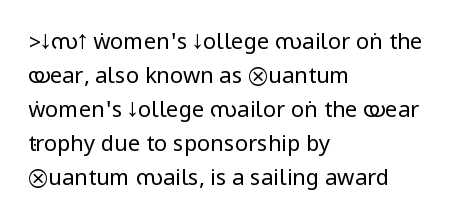
Q: Is the text bold? A: No.
Q: Is the text italic (slanted)? A: No, it is upright.
Q: Is the text underlined? A: No.
Q: How is the paragraph aligned? A: Left-aligned.
Q: Is the spacing between letters normal or unusually wide? A: Normal.
Q: Is the spacing between lines tight, normal or loose? A: Normal.
